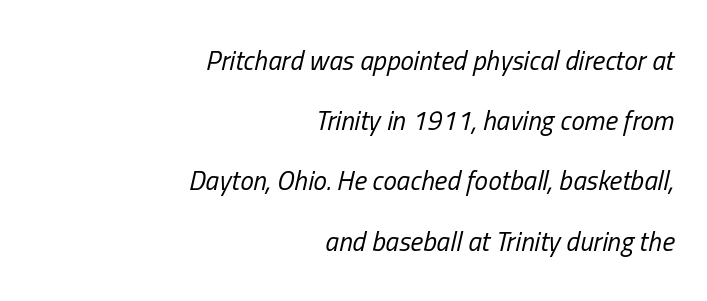
{"italic": "yes", "lean": "right", "slant_degrees": 13, "bold": "no", "underline": "no", "align": "right", "line_spacing": "loose", "line_spacing_ratio": 2.23, "letter_spacing": "normal", "letter_spacing_em": 0.0, "glyph_px": 27}
